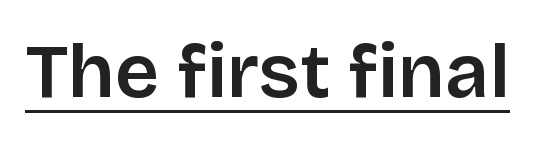
The image shows 77 px sans-serif type, upright; set normal letter spacing, underlined; low stroke contrast and a large x-height.
